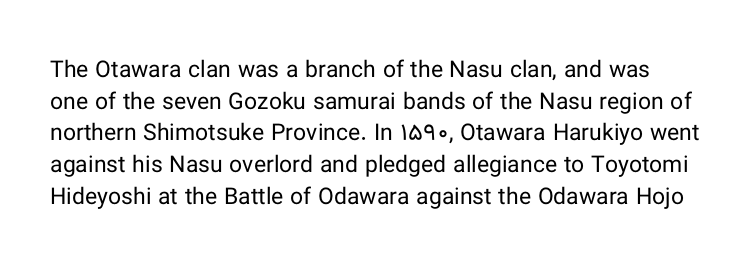
Only glyphs here, with clear space below each row. These lines sit exactly where default settings would place them. Stem width sits at or under what a default text font uses. You can tell it's not italic because the verticals are truly vertical.
